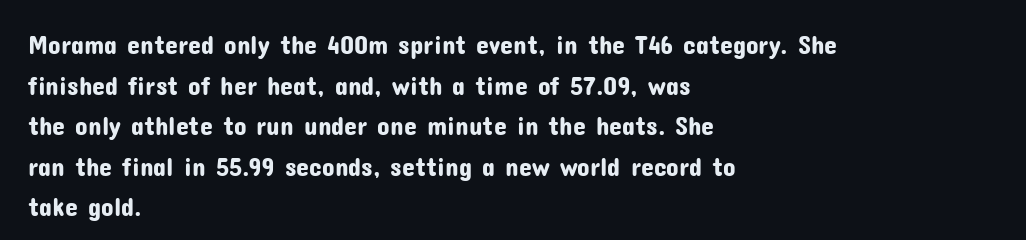
{"italic": "no", "underline": "no", "align": "left", "line_spacing": "normal", "line_spacing_ratio": 1.56, "letter_spacing": "normal", "letter_spacing_em": 0.0, "glyph_px": 26}
